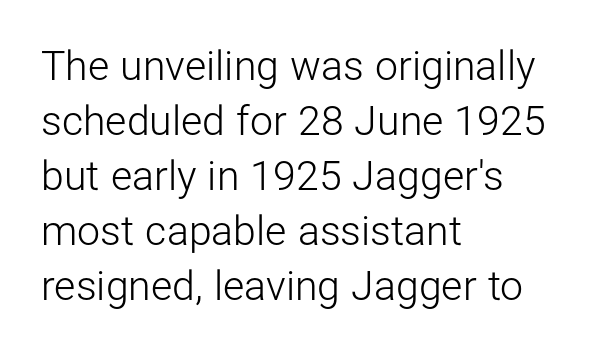
Q: Is the text bold? A: No.
Q: Is the text italic (slanted)? A: No, it is upright.
Q: Is the typeface a serif or a sans-serif typeface? A: Sans-serif.
Q: Is the text underlined? A: No.
Q: How is the paragraph aligned? A: Left-aligned.
Q: Is the spacing between letters normal or unusually wide? A: Normal.
Q: Is the spacing between lines tight, normal or loose? A: Normal.
Q: Width (condensed, normal, or wide)? A: Normal.
Q: Stroke contrast? A: Low.
Q: x-height? A: Medium.
Q: Monospaced? A: No.
